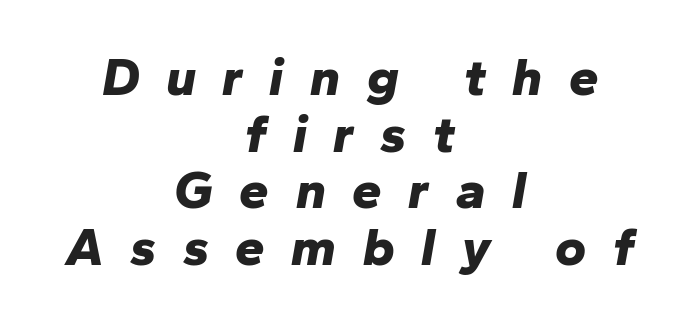
{"italic": "yes", "lean": "right", "slant_degrees": 10, "bold": "yes", "weight": "bold", "width": "normal", "stroke_contrast": "low", "x_height": "medium", "monospaced": "no", "underline": "no", "align": "center", "line_spacing": "tight", "line_spacing_ratio": 1.07, "letter_spacing": "wide", "letter_spacing_em": 0.5, "glyph_px": 53}
